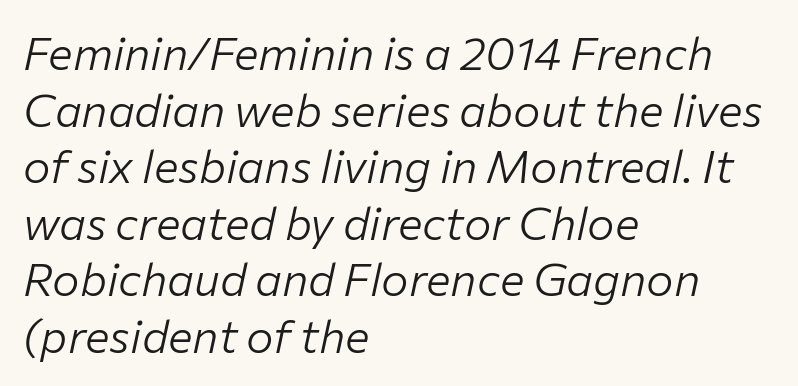
The image shows 46 px light type, italic (leaning right); set left-aligned, line spacing 1.23x, normal letter spacing, not underlined; low stroke contrast and a medium x-height.
